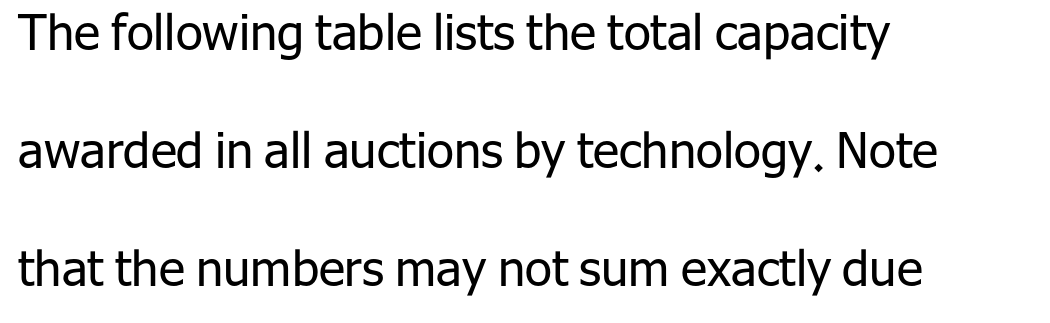
{"serif": "no", "italic": "no", "bold": "no", "weight": "regular", "width": "normal", "stroke_contrast": "low", "x_height": "medium", "monospaced": "no", "underline": "no", "align": "left", "line_spacing": "loose", "line_spacing_ratio": 2.41, "letter_spacing": "normal", "letter_spacing_em": 0.0, "glyph_px": 49}
